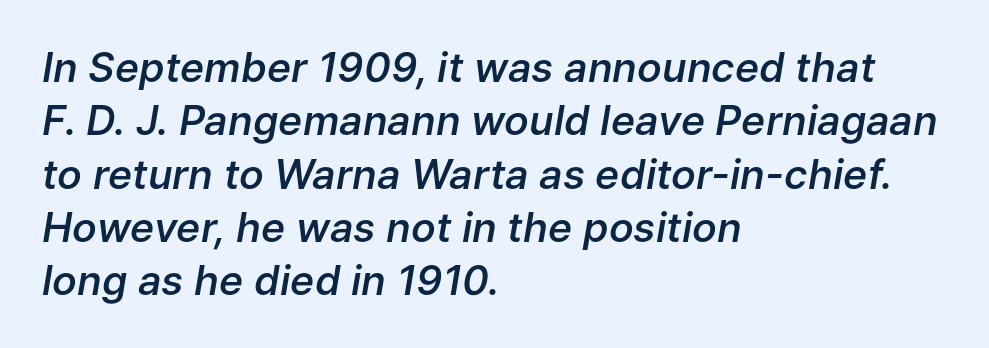
The letterforms sit shoulder to shoulder at normal distance. The designer left line spacing at the default. Set as a demibold, roughly 600 on the weight scale. The typesetter chose a ragged-right arrangement here. A bare baseline throughout the passage.
